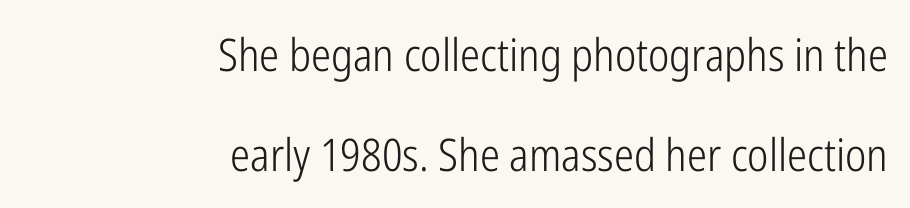
No chunkiness to these letters — they're not bold. The rendering shows plain stroke endings on the letterforms — a sans-serif design. The letterforms sit shoulder to shoulder at normal distance. Visually the block forms a straight wall on the right and a jagged coastline on the left. Baseline-to-baseline distance is far greater than the letter height.
